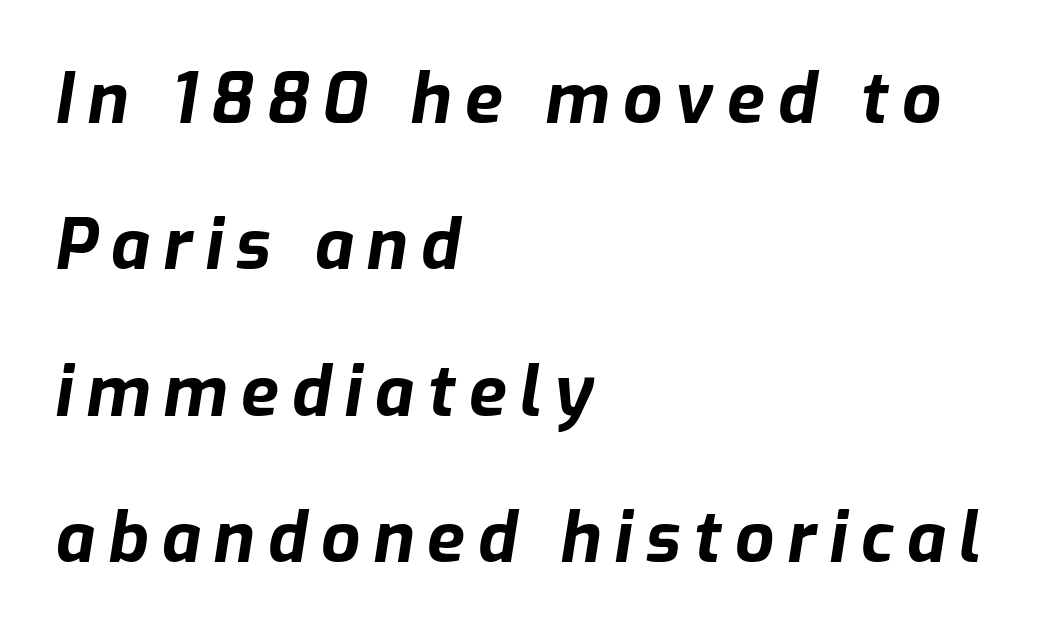
These lines stand farther apart than default settings would place them. This rendering uses left alignment, leaving the right contour irregular. Yep, that's italic — everything's leaning. What weight is shown? A full bold with thick strokes. The specimen omits any rule beneath the text block's lines. Is this a fixed-width face? No — the glyphs have proportional, varying widths.
